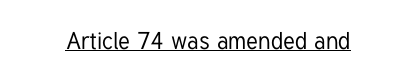
Q: Is the text italic (slanted)? A: No, it is upright.
Q: Is the text underlined? A: Yes.
Q: Is the spacing between letters normal or unusually wide? A: Normal.
